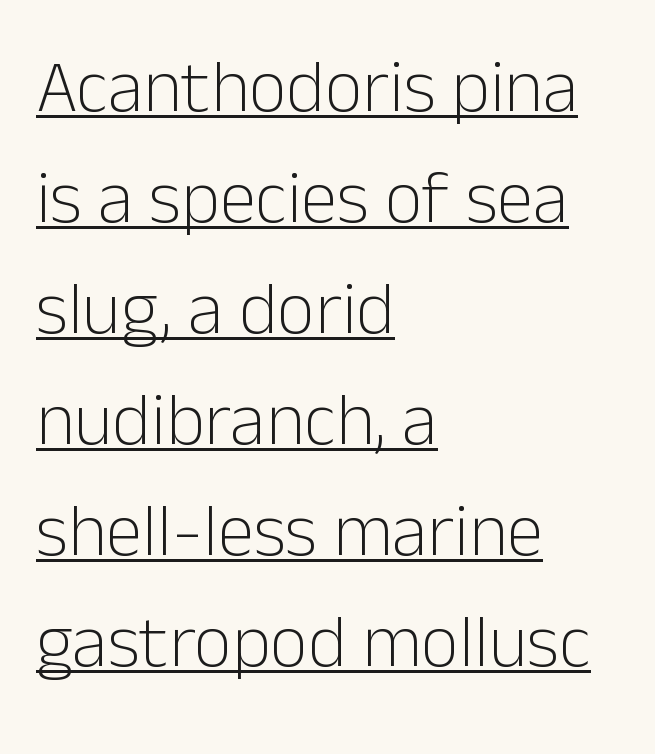
{"serif": "no", "italic": "no", "bold": "no", "weight": "light", "width": "normal", "stroke_contrast": "low", "x_height": "medium", "monospaced": "no", "underline": "yes", "align": "left", "line_spacing": "normal", "line_spacing_ratio": 1.5, "letter_spacing": "normal", "letter_spacing_em": 0.0, "glyph_px": 74}
